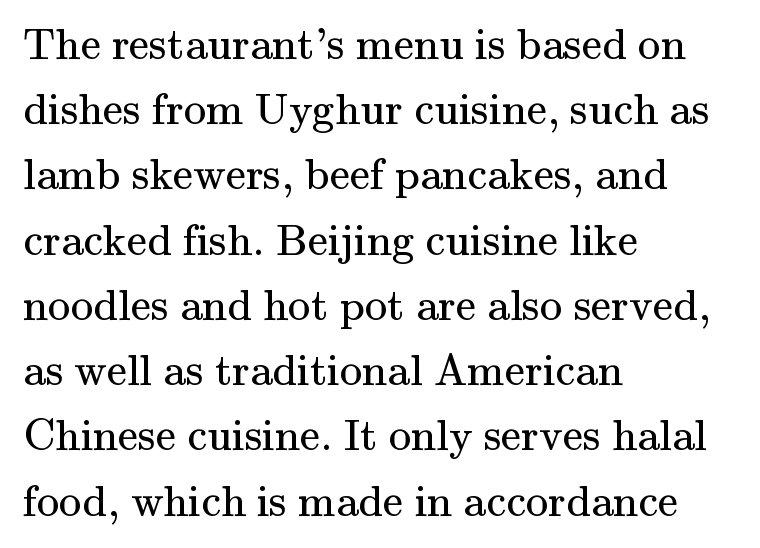
Q: Is the text bold? A: No.
Q: Is the text italic (slanted)? A: No, it is upright.
Q: Is the typeface a serif or a sans-serif typeface? A: Serif.
Q: Is the text underlined? A: No.
Q: How is the paragraph aligned? A: Left-aligned.
Q: Is the spacing between letters normal or unusually wide? A: Normal.
Q: Is the spacing between lines tight, normal or loose? A: Normal.
Q: Width (condensed, normal, or wide)? A: Normal.
Q: Stroke contrast? A: Medium.
Q: x-height? A: Small.
Q: Monospaced? A: No.
